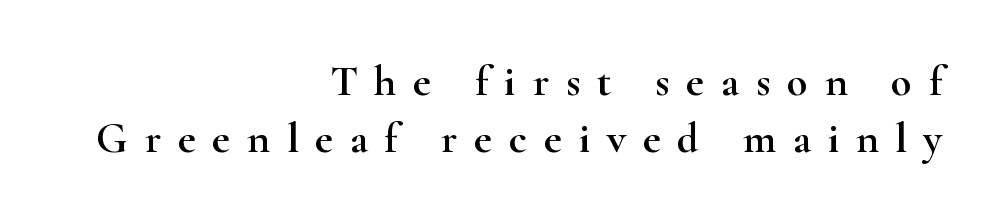
These lines stack with their right ends in a neat column. Quick note: underline off. Font category for this specimen: serif. The passage shown is typed in a proportional face where columns would drift. Evenly set lines give the paragraph a standard silhouette.
